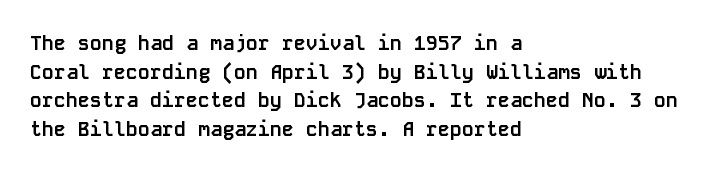
{"italic": "no", "bold": "yes", "underline": "no", "align": "left", "line_spacing": "normal", "line_spacing_ratio": 1.43, "letter_spacing": "normal", "letter_spacing_em": 0.0, "glyph_px": 20}
